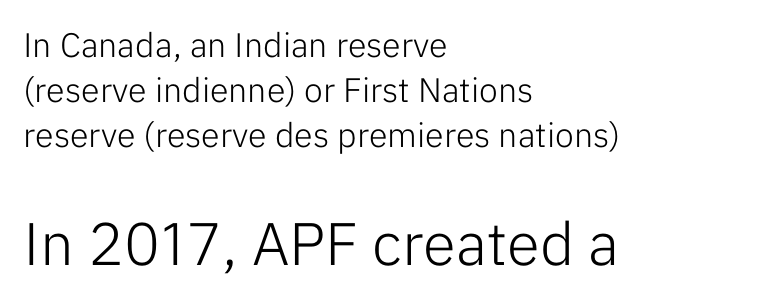
The image shows 60 px light sans-serif type, upright; set left-aligned, normal line spacing (1.32x), normal letter spacing, not underlined; the second (bottom) block is 1.76x larger; low stroke contrast and a medium x-height.
